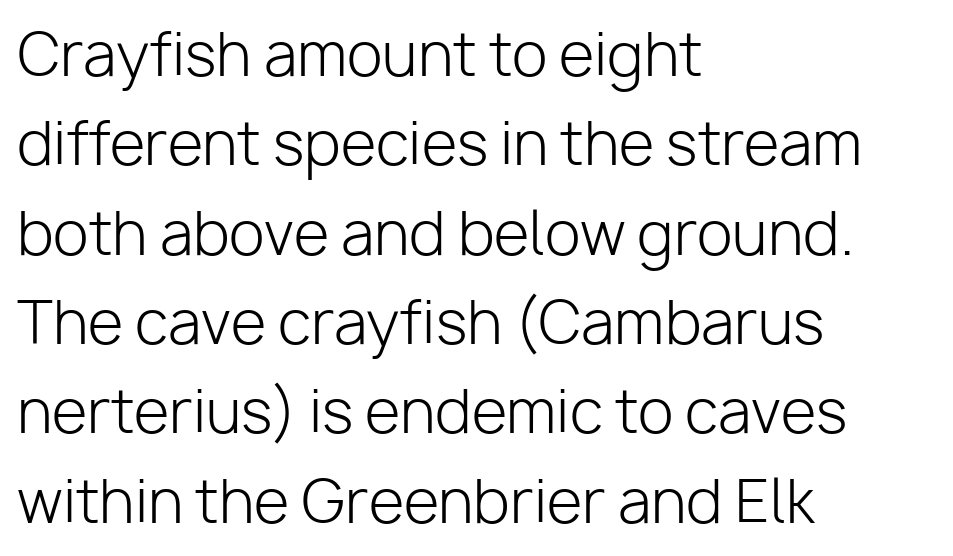
Q: Is the text bold? A: No.
Q: Is the text italic (slanted)? A: No, it is upright.
Q: Is the typeface a serif or a sans-serif typeface? A: Sans-serif.
Q: Is the text underlined? A: No.
Q: How is the paragraph aligned? A: Left-aligned.
Q: Is the spacing between letters normal or unusually wide? A: Normal.
Q: Is the spacing between lines tight, normal or loose? A: Normal.
Q: Width (condensed, normal, or wide)? A: Normal.
Q: Stroke contrast? A: Low.
Q: x-height? A: Medium.
Q: Monospaced? A: No.
